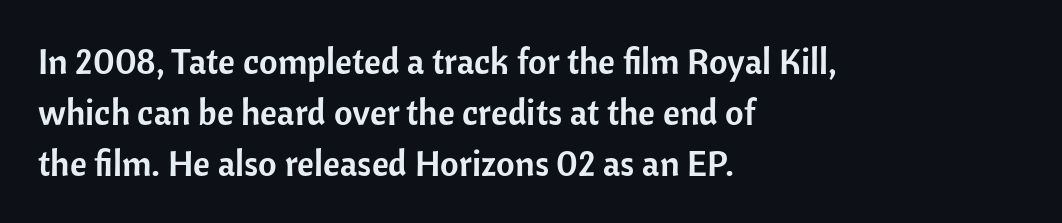
{"serif": "no", "italic": "no", "width": "normal", "stroke_contrast": "low", "x_height": "medium", "monospaced": "no", "underline": "no", "align": "left", "line_spacing": "normal", "line_spacing_ratio": 1.41, "letter_spacing": "normal", "letter_spacing_em": 0.0, "glyph_px": 36}
